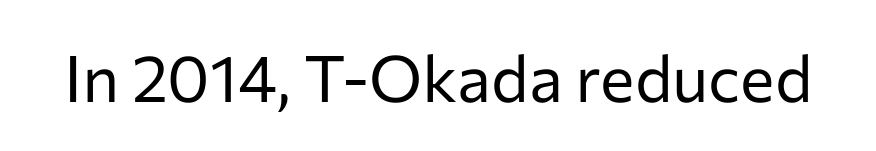
Q: Is the text bold? A: No.
Q: Is the text italic (slanted)? A: No, it is upright.
Q: Is the typeface a serif or a sans-serif typeface? A: Sans-serif.
Q: Is the text underlined? A: No.
Q: Is the spacing between letters normal or unusually wide? A: Normal.
Q: Width (condensed, normal, or wide)? A: Normal.
Q: Stroke contrast? A: Low.
Q: x-height? A: Medium.
Q: Monospaced? A: No.
